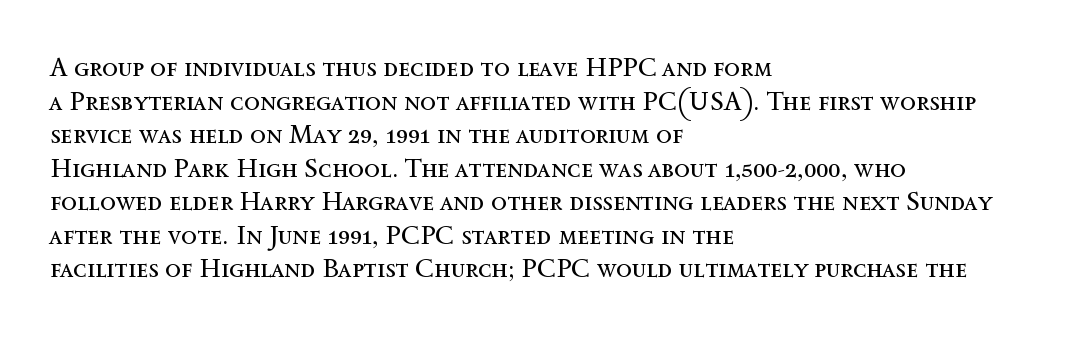
Interline gaps are of average width in this sample. In terms of posture, this sample is upright. Teacher's note: observe the even left margin — that is flush-left alignment. The cut favours lightness, reaching ordinary text weight at its darkest.
